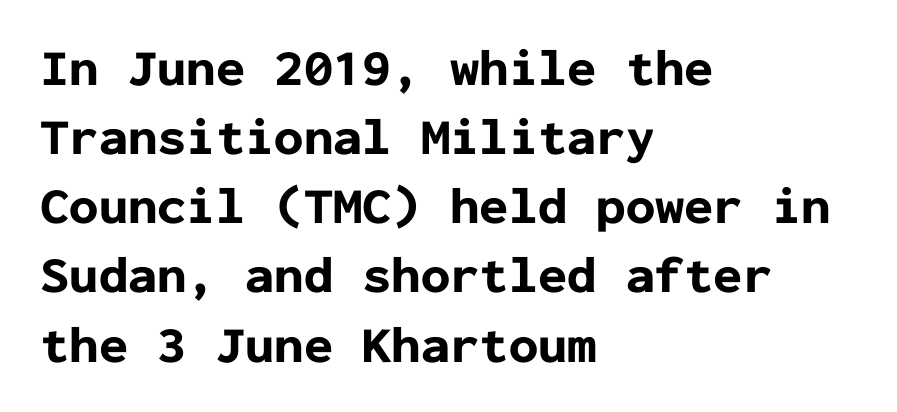
The image shows 52 px bold sans-serif type, upright, monospaced; set left-aligned, normal line spacing (1.33x), normal letter spacing, not underlined; low stroke contrast and a medium x-height.
